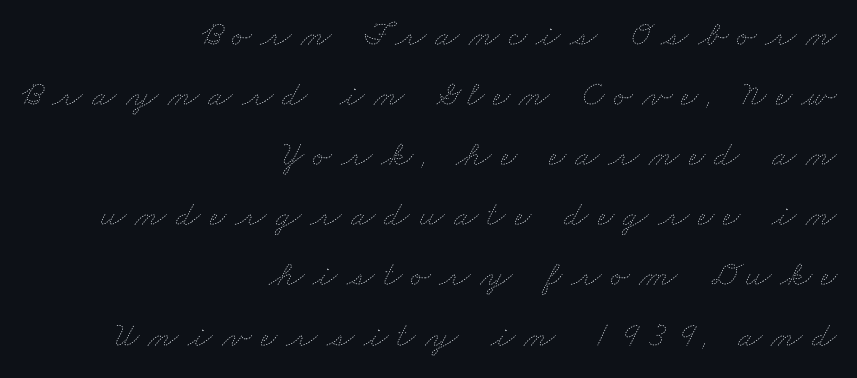
The image shows 36 px thin, wide type; set right-aligned, normal line spacing (1.67x), unusually wide letter spacing (+0.25 em), not underlined; low stroke contrast and a small x-height.
